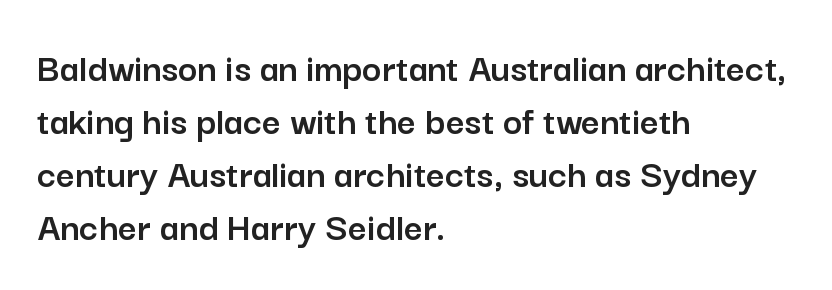
Q: Is the text italic (slanted)? A: No, it is upright.
Q: Is the typeface a serif or a sans-serif typeface? A: Sans-serif.
Q: Is the text underlined? A: No.
Q: How is the paragraph aligned? A: Left-aligned.
Q: Is the spacing between letters normal or unusually wide? A: Normal.
Q: Is the spacing between lines tight, normal or loose? A: Normal.
Q: Width (condensed, normal, or wide)? A: Normal.
Q: Stroke contrast? A: Low.
Q: x-height? A: Medium.
Q: Monospaced? A: No.
